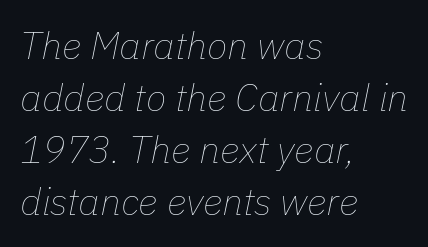
Q: Is the text bold? A: No.
Q: Is the text italic (slanted)? A: Yes, it leans right by about 11 degrees.
Q: Is the text underlined? A: No.
Q: How is the paragraph aligned? A: Left-aligned.
Q: Is the spacing between letters normal or unusually wide? A: Normal.
Q: Is the spacing between lines tight, normal or loose? A: Normal.
Q: Width (condensed, normal, or wide)? A: Normal.
Q: Stroke contrast? A: Low.
Q: x-height? A: Medium.
Q: Monospaced? A: No.
